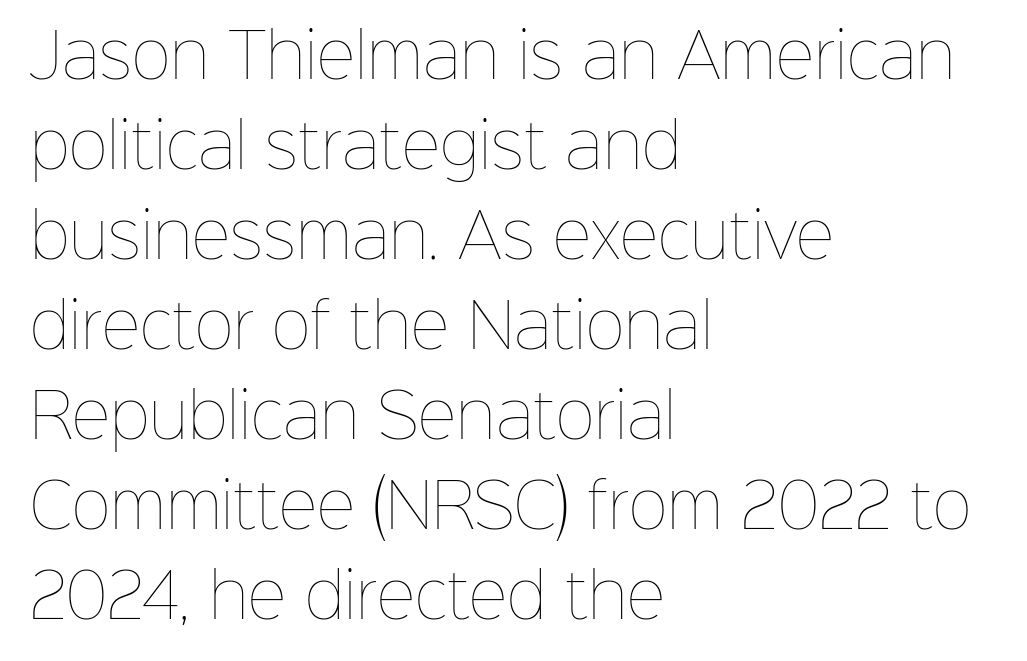
Q: Is the text bold? A: No.
Q: Is the text italic (slanted)? A: No, it is upright.
Q: Is the text underlined? A: No.
Q: How is the paragraph aligned? A: Left-aligned.
Q: Is the spacing between letters normal or unusually wide? A: Normal.
Q: Is the spacing between lines tight, normal or loose? A: Normal.
Q: Width (condensed, normal, or wide)? A: Normal.
Q: Stroke contrast? A: Low.
Q: x-height? A: Medium.
Q: Monospaced? A: No.
